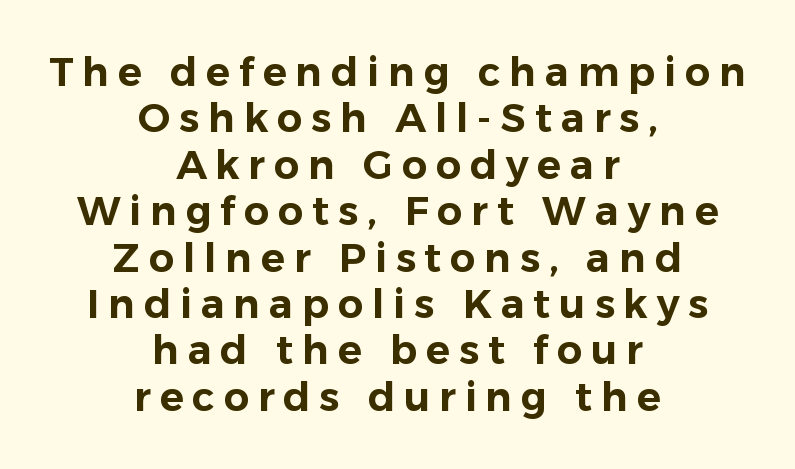
{"serif": "no", "italic": "no", "width": "normal", "stroke_contrast": "low", "x_height": "medium", "monospaced": "no", "underline": "no", "align": "center", "line_spacing_ratio": 1.16, "letter_spacing": "wide", "letter_spacing_em": 0.22, "glyph_px": 40}
